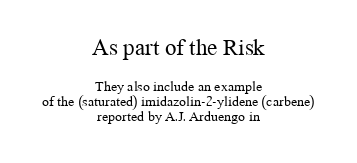
The image shows 23 px text type, upright; set centered, tight line spacing (1.08x), normal letter spacing, not underlined; the first (top) block is 1.64x larger.
